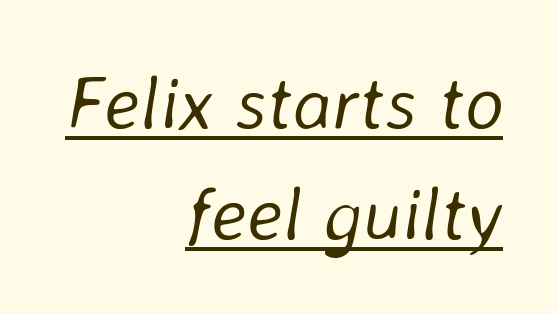
The image shows 74 px light type, italic (leaning right); set right-aligned, normal line spacing (1.5x), normal letter spacing, underlined; low stroke contrast and a medium x-height.
